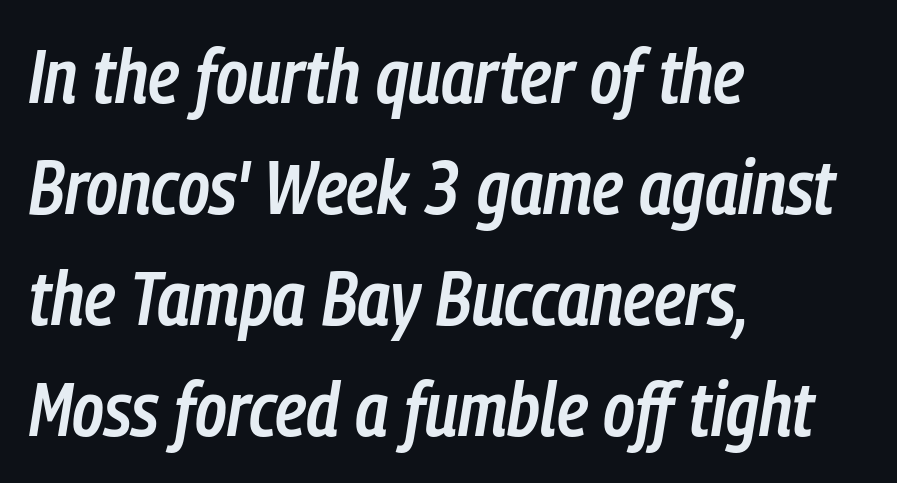
{"italic": "yes", "lean": "right", "slant_degrees": 9, "bold": "semi", "weight": "semibold", "width": "condensed", "stroke_contrast": "low", "x_height": "medium", "monospaced": "no", "underline": "no", "align": "left", "line_spacing": "normal", "line_spacing_ratio": 1.46, "letter_spacing": "normal", "letter_spacing_em": 0.0, "glyph_px": 76}
